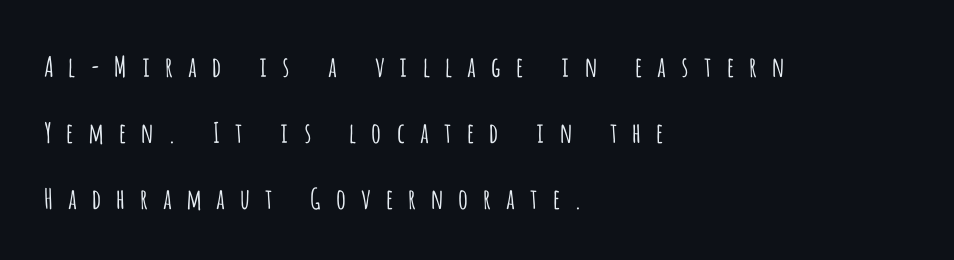
{"serif": "no", "italic": "no", "bold": "no", "weight": "light", "width": "condensed", "stroke_contrast": "low", "x_height": "large", "monospaced": "no", "underline": "no", "align": "left", "line_spacing": "loose", "line_spacing_ratio": 2.35, "letter_spacing": "wide", "letter_spacing_em": 0.47, "glyph_px": 28}
